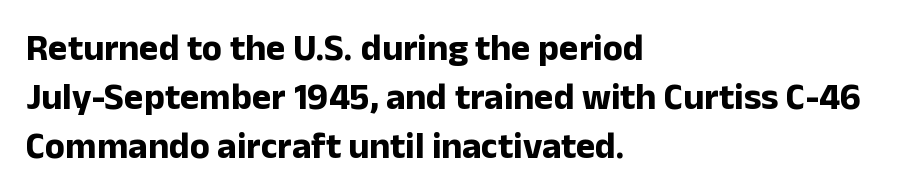
{"serif": "no", "italic": "no", "bold": "yes", "weight": "bold", "width": "normal", "stroke_contrast": "low", "x_height": "medium", "monospaced": "no", "underline": "no", "align": "left", "line_spacing": "normal", "line_spacing_ratio": 1.32, "letter_spacing": "normal", "letter_spacing_em": 0.0, "glyph_px": 37}
